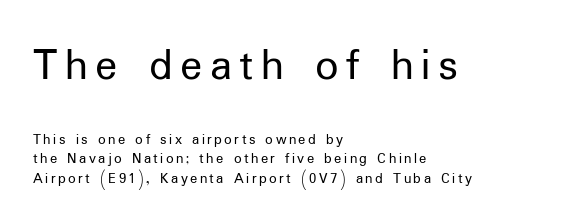
One-word summary of the alignment: left. Nobody drew a line under any word here. Do the letters lean? They stand straight. Between these two stacked blocks, the higher one wins on size. A typesetter would call this proportional, since set widths differ per character. Summary of weight: not heavy and not bold.
